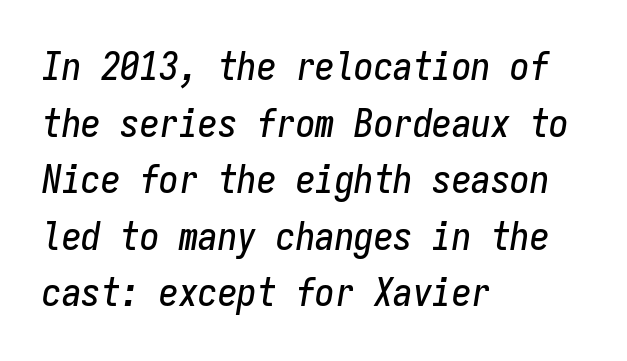
Q: Is the text italic (slanted)? A: Yes, it leans right by about 9 degrees.
Q: Is the text underlined? A: No.
Q: How is the paragraph aligned? A: Left-aligned.
Q: Is the spacing between letters normal or unusually wide? A: Normal.
Q: Is the spacing between lines tight, normal or loose? A: Normal.
Q: Width (condensed, normal, or wide)? A: Condensed.
Q: Stroke contrast? A: Low.
Q: x-height? A: Medium.
Q: Monospaced? A: Yes.
